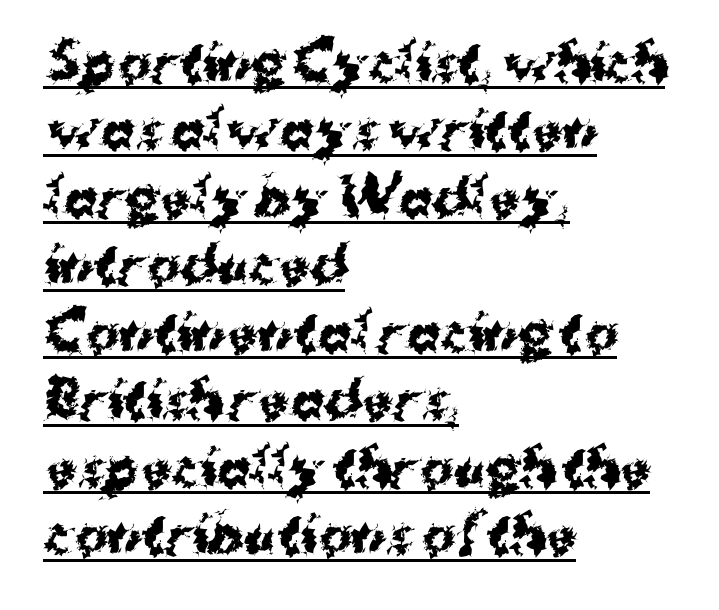
You can see a thin bar hugging the bottom of the glyphs. Observe the ordinary spacing: letters are neighbours, not strangers. Whoever set this chose a conventional vertical rhythm. The lines in this sample share a left origin and differ only in where they stop.
